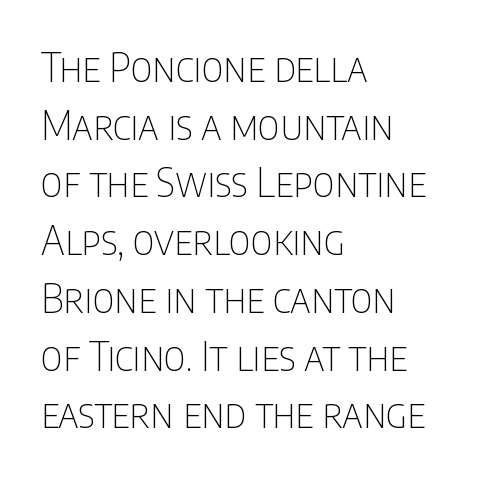
The image shows 39 px thin, condensed sans-serif type, upright; set left-aligned, normal line spacing (1.48x), normal letter spacing, not underlined; low stroke contrast and a large x-height.
